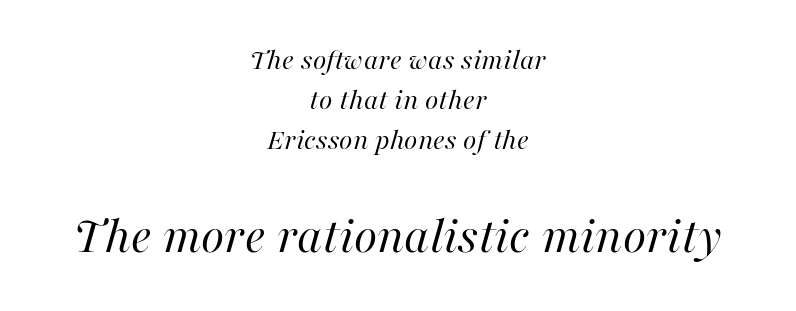
The image shows 54 px regular-weight type, italic (leaning right); set centered, normal line spacing (1.29x), normal letter spacing, not underlined; the second (bottom) block is 1.74x larger; high stroke contrast and a medium x-height.
